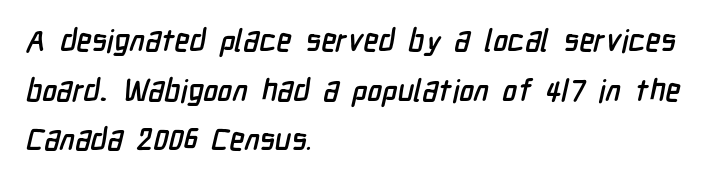
The image shows 31 px condensed sans-serif type; set left-aligned, normal line spacing (1.6x), normal letter spacing, not underlined; low stroke contrast and a medium x-height.
